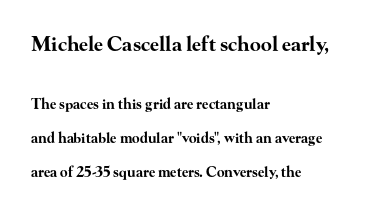
The face used here appears at its bigger size in the upper chunk. A roman cut, with each character standing at attention. These lines stand farther apart than default settings would place them. The letters sit at their default tracking, neither squeezed nor spread.
